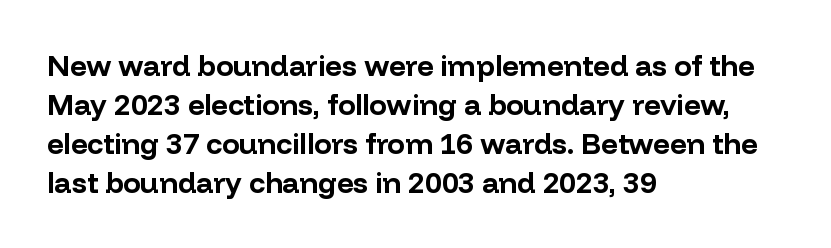
The designer left line spacing at the default. Letters rest on an invisible, unmarked baseline. The compositor pushed each line to the left boundary. The type sits square on the baseline with zero lean. No feet cap the strokes, marking this as sans-serif type.
